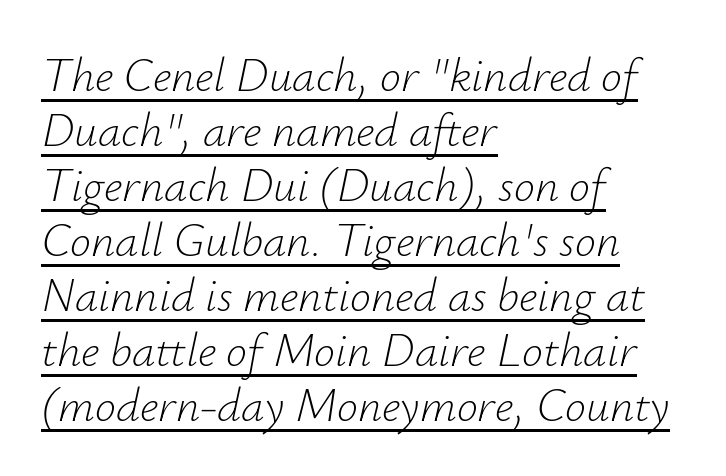
Q: Is the text bold? A: No.
Q: Is the text italic (slanted)? A: Yes, it leans right by about 12 degrees.
Q: Is the text underlined? A: Yes.
Q: How is the paragraph aligned? A: Left-aligned.
Q: Is the spacing between letters normal or unusually wide? A: Normal.
Q: Width (condensed, normal, or wide)? A: Normal.
Q: Stroke contrast? A: Low.
Q: x-height? A: Small.
Q: Monospaced? A: No.
